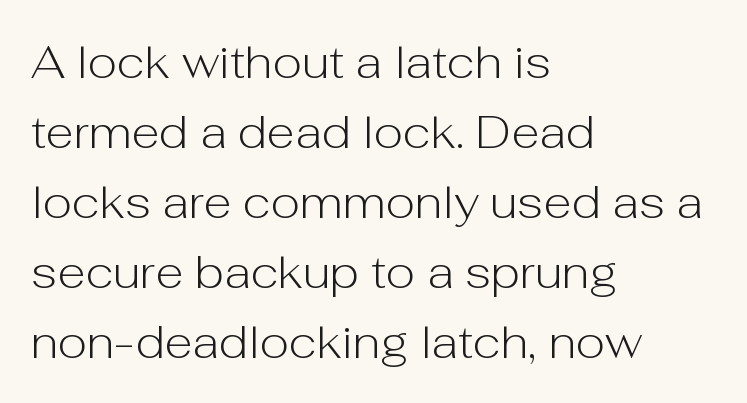
The image shows 46 px light sans-serif type, upright; set left-aligned, normal line spacing (1.52x), normal letter spacing, not underlined; low stroke contrast and a medium x-height.
